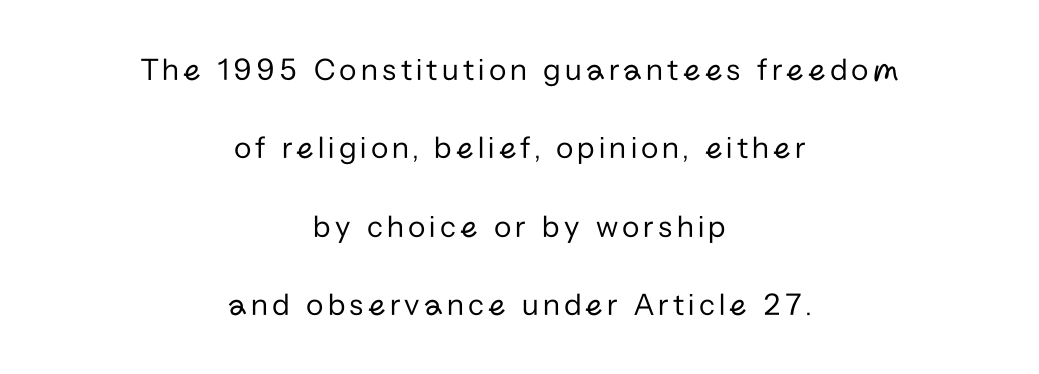
{"serif": "no", "italic": "no", "bold": "no", "weight": "regular", "width": "normal", "stroke_contrast": "low", "x_height": "medium", "monospaced": "no", "underline": "no", "align": "center", "line_spacing": "loose", "line_spacing_ratio": 2.45, "glyph_px": 32}
